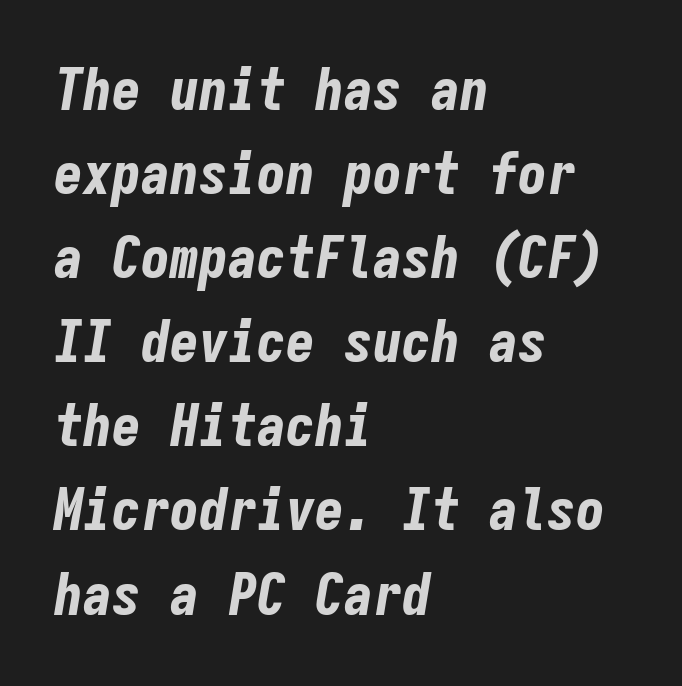
Q: Is the text bold? A: Yes.
Q: Is the text italic (slanted)? A: Yes, it leans right by about 9 degrees.
Q: Is the text underlined? A: No.
Q: How is the paragraph aligned? A: Left-aligned.
Q: Is the spacing between letters normal or unusually wide? A: Normal.
Q: Is the spacing between lines tight, normal or loose? A: Normal.
Q: Width (condensed, normal, or wide)? A: Condensed.
Q: Stroke contrast? A: Low.
Q: x-height? A: Medium.
Q: Monospaced? A: Yes.
